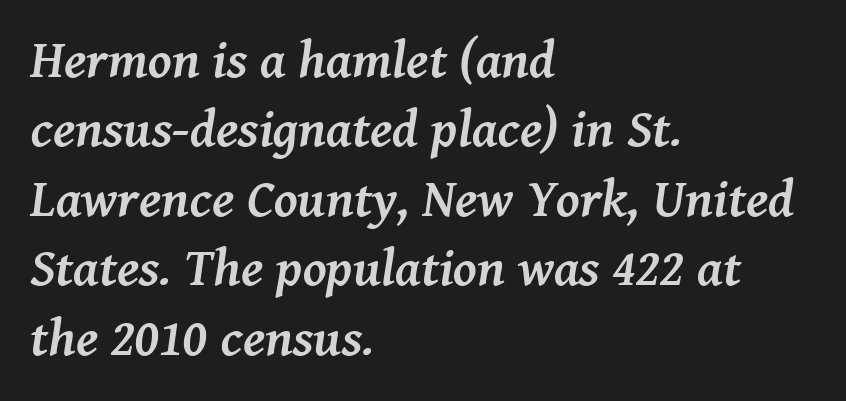
Q: Is the text bold? A: Yes.
Q: Is the text italic (slanted)? A: Yes, it leans right by about 8 degrees.
Q: Is the typeface a serif or a sans-serif typeface? A: Serif.
Q: Is the text underlined? A: No.
Q: How is the paragraph aligned? A: Left-aligned.
Q: Is the spacing between letters normal or unusually wide? A: Normal.
Q: Is the spacing between lines tight, normal or loose? A: Normal.
Q: Width (condensed, normal, or wide)? A: Normal.
Q: Stroke contrast? A: Medium.
Q: x-height? A: Medium.
Q: Monospaced? A: No.
